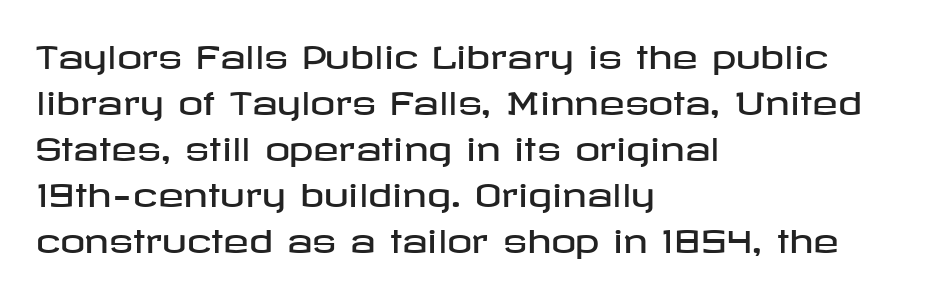
The image shows 31 px wide sans-serif type, upright; set left-aligned, normal line spacing (1.48x), normal letter spacing, not underlined; low stroke contrast and a medium x-height.
